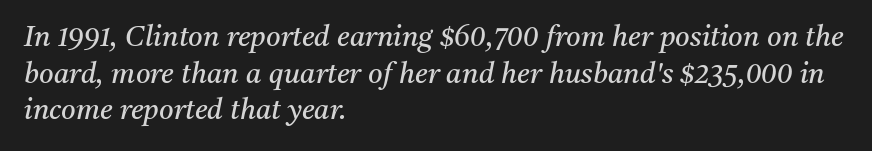
Q: Is the text bold? A: No.
Q: Is the text italic (slanted)? A: Yes, it leans right by about 11 degrees.
Q: Is the typeface a serif or a sans-serif typeface? A: Serif.
Q: Is the text underlined? A: No.
Q: How is the paragraph aligned? A: Left-aligned.
Q: Is the spacing between letters normal or unusually wide? A: Normal.
Q: Is the spacing between lines tight, normal or loose? A: Normal.
Q: Width (condensed, normal, or wide)? A: Normal.
Q: Stroke contrast? A: Medium.
Q: x-height? A: Medium.
Q: Monospaced? A: No.
